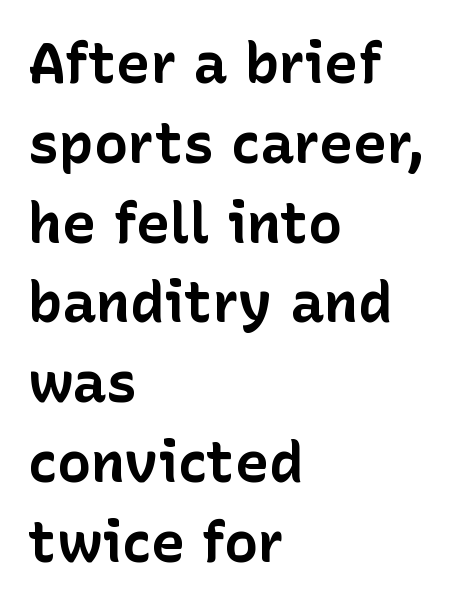
Q: Is the text bold? A: Yes.
Q: Is the text italic (slanted)? A: No, it is upright.
Q: Is the typeface a serif or a sans-serif typeface? A: Sans-serif.
Q: Is the text underlined? A: No.
Q: How is the paragraph aligned? A: Left-aligned.
Q: Is the spacing between letters normal or unusually wide? A: Normal.
Q: Is the spacing between lines tight, normal or loose? A: Normal.
Q: Width (condensed, normal, or wide)? A: Normal.
Q: Stroke contrast? A: Low.
Q: x-height? A: Medium.
Q: Monospaced? A: No.
